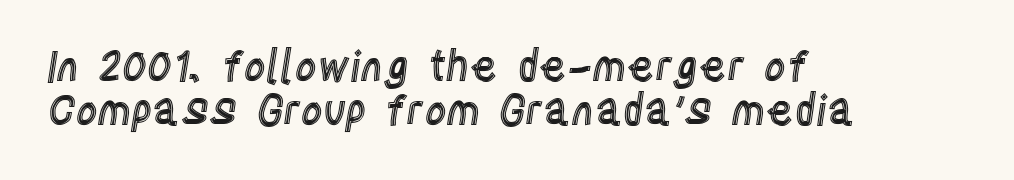
{"width": "condensed", "x_height": "large", "monospaced": "no", "underline": "no", "align": "left", "line_spacing": "tight", "line_spacing_ratio": 1.05, "letter_spacing": "normal", "letter_spacing_em": 0.0, "glyph_px": 42}
